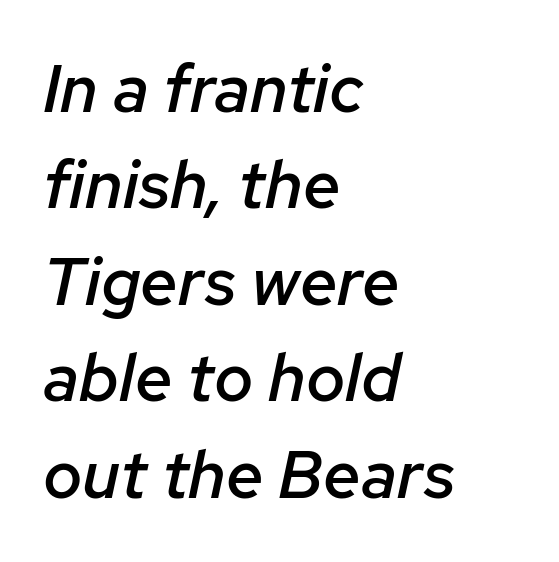
Q: Is the text bold? A: Semi-bold.
Q: Is the text italic (slanted)? A: Yes, it leans right by about 12 degrees.
Q: Is the text underlined? A: No.
Q: How is the paragraph aligned? A: Left-aligned.
Q: Is the spacing between letters normal or unusually wide? A: Normal.
Q: Is the spacing between lines tight, normal or loose? A: Normal.
Q: Width (condensed, normal, or wide)? A: Normal.
Q: Stroke contrast? A: Low.
Q: x-height? A: Medium.
Q: Monospaced? A: No.
